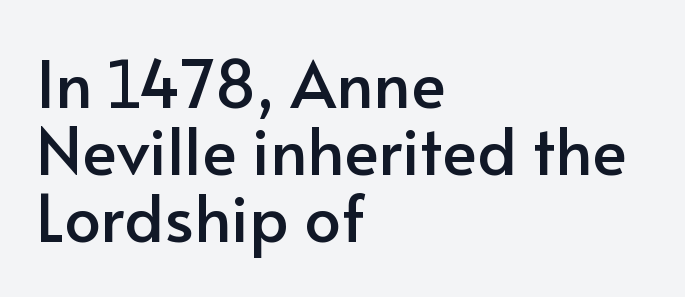
Q: Is the text italic (slanted)? A: No, it is upright.
Q: Is the typeface a serif or a sans-serif typeface? A: Sans-serif.
Q: Is the text underlined? A: No.
Q: How is the paragraph aligned? A: Left-aligned.
Q: Is the spacing between letters normal or unusually wide? A: Normal.
Q: Is the spacing between lines tight, normal or loose? A: Tight.
Q: Width (condensed, normal, or wide)? A: Normal.
Q: Stroke contrast? A: Low.
Q: x-height? A: Small.
Q: Monospaced? A: No.
